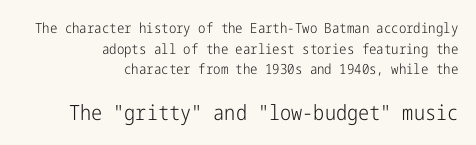
{"italic": "no", "bold": "no", "underline": "no", "align": "right", "line_spacing": "normal", "line_spacing_ratio": 1.48, "letter_spacing": "normal", "letter_spacing_em": 0.0, "larger_block": "second", "size_ratio": 1.5, "glyph_px": 21}
